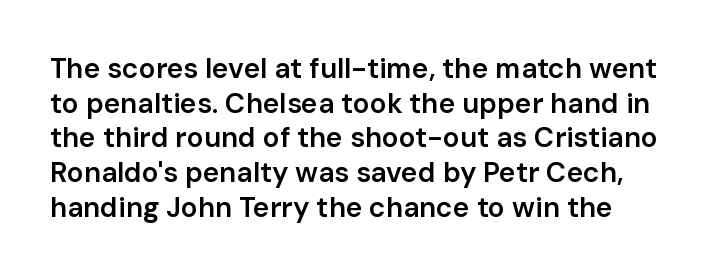
The image shows 28 px semibold sans-serif type, upright; set line spacing 1.24x, normal letter spacing, not underlined; low stroke contrast and a medium x-height.
